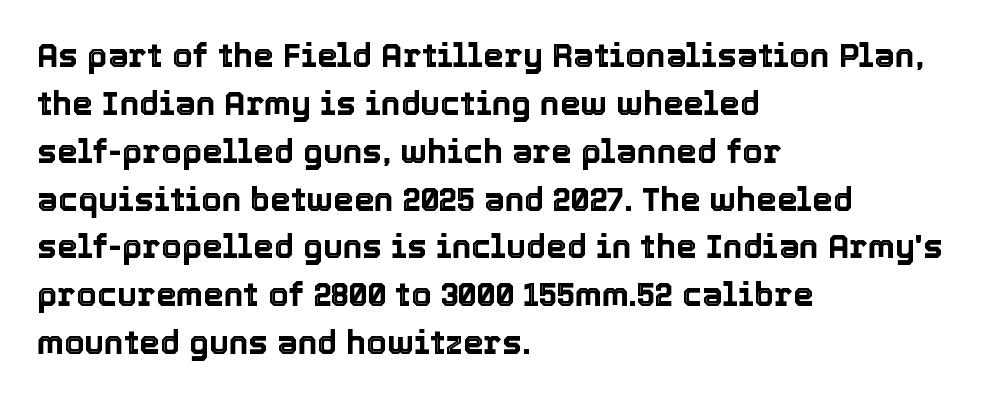
Q: Is the text italic (slanted)? A: No, it is upright.
Q: Is the text underlined? A: No.
Q: How is the paragraph aligned? A: Left-aligned.
Q: Is the spacing between letters normal or unusually wide? A: Normal.
Q: Is the spacing between lines tight, normal or loose? A: Normal.
Q: Width (condensed, normal, or wide)? A: Normal.
Q: x-height? A: Medium.
Q: Monospaced? A: No.
